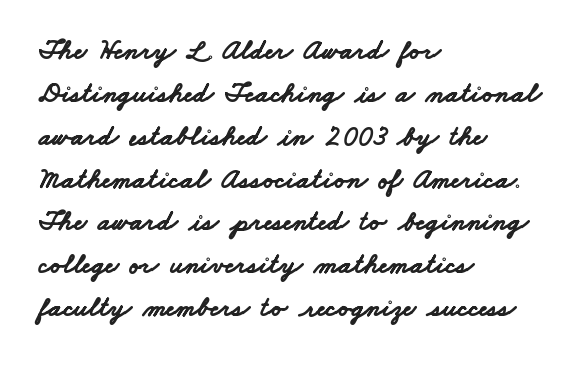
The image shows 28 px bold, wide sans-serif type; set left-aligned, normal line spacing (1.53x), normal letter spacing, not underlined; low stroke contrast and a small x-height.
